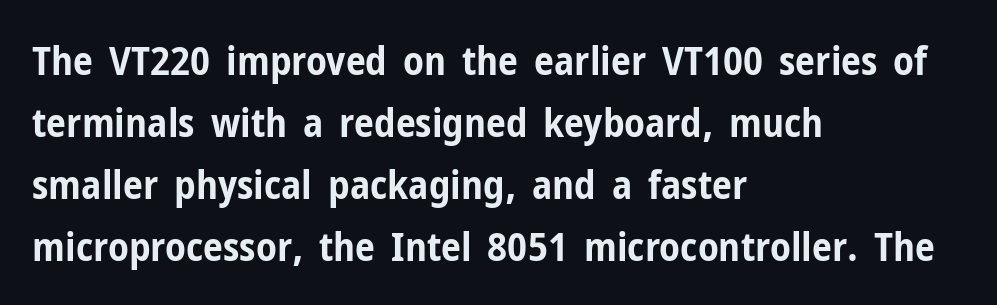
The image shows 40 px bold, condensed sans-serif type, upright; set left-aligned, normal line spacing (1.55x), normal letter spacing, not underlined; low stroke contrast and a medium x-height.
